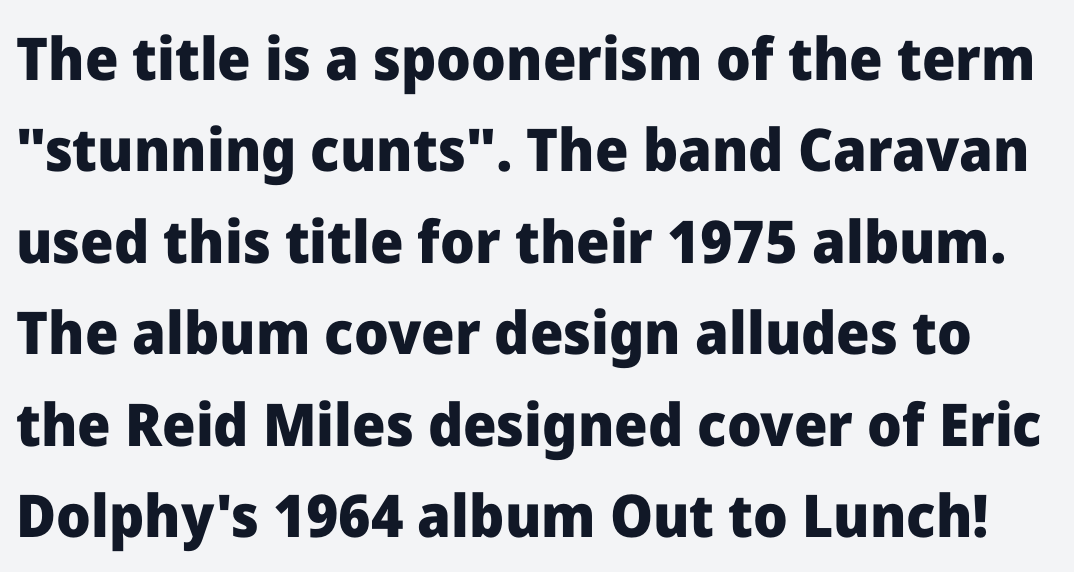
The image shows 59 px heavy sans-serif type, upright; set normal line spacing (1.55x), normal letter spacing, not underlined; low stroke contrast and a medium x-height.
